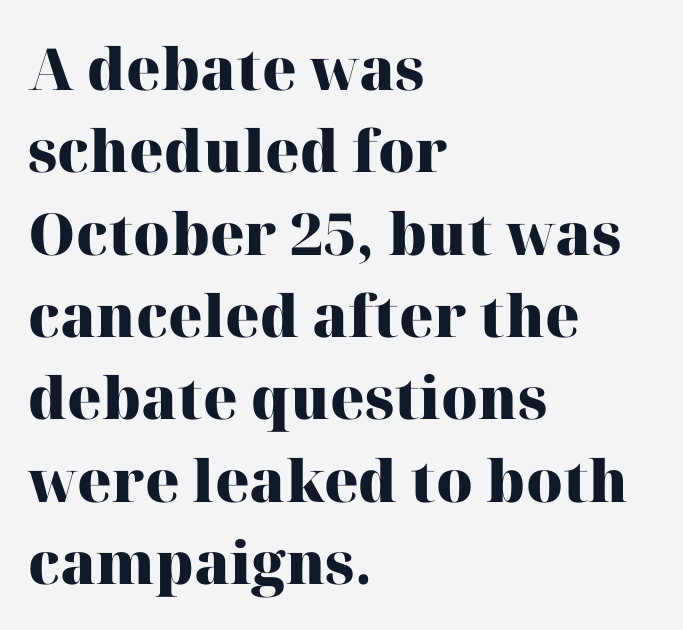
Q: Is the text bold? A: Yes.
Q: Is the text italic (slanted)? A: No, it is upright.
Q: Is the typeface a serif or a sans-serif typeface? A: Serif.
Q: Is the text underlined? A: No.
Q: How is the paragraph aligned? A: Left-aligned.
Q: Is the spacing between letters normal or unusually wide? A: Normal.
Q: Is the spacing between lines tight, normal or loose? A: Normal.
Q: Width (condensed, normal, or wide)? A: Normal.
Q: Stroke contrast? A: High.
Q: x-height? A: Medium.
Q: Monospaced? A: No.
